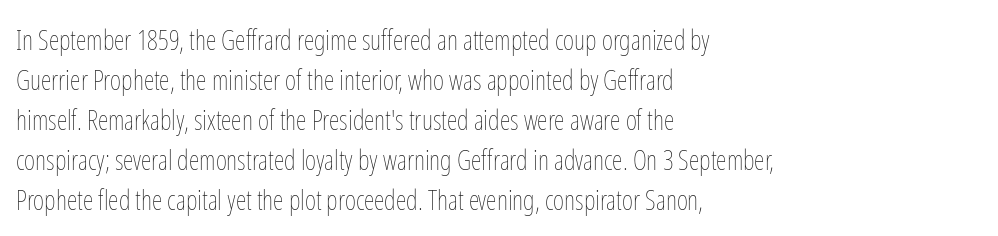
Q: Is the text bold? A: No.
Q: Is the text italic (slanted)? A: No, it is upright.
Q: Is the text underlined? A: No.
Q: How is the paragraph aligned? A: Left-aligned.
Q: Is the spacing between letters normal or unusually wide? A: Normal.
Q: Is the spacing between lines tight, normal or loose? A: Normal.
